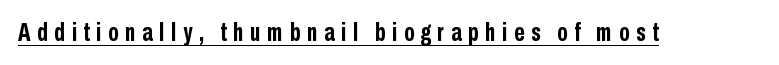
Does a line run under the words? Yes, clearly. Characters remain perfectly vertical along every line. How heavy is the stroke? Heavy — this is a bold. The letterforms stand isolated, each surrounded by extra space.
